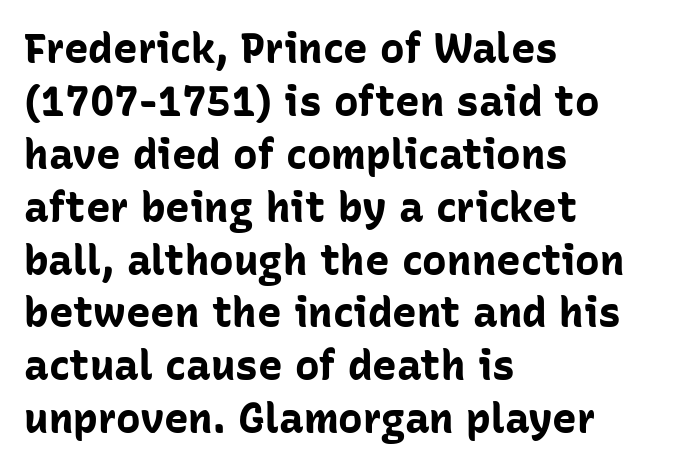
The image shows 41 px bold sans-serif type, upright; set left-aligned, normal line spacing (1.29x), normal letter spacing, not underlined; low stroke contrast and a medium x-height.
